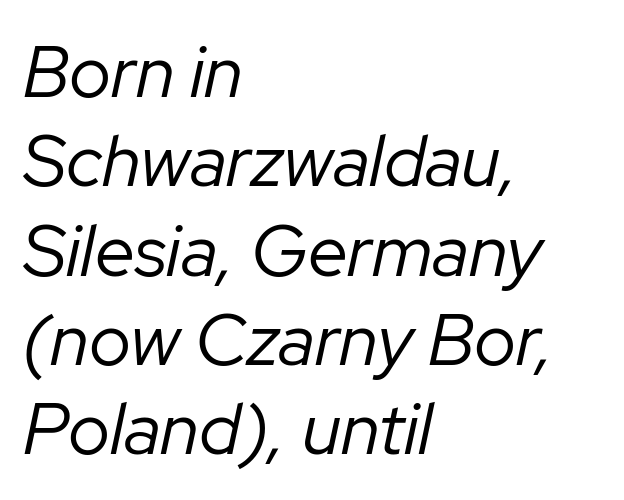
{"italic": "yes", "lean": "right", "slant_degrees": 12, "bold": "no", "weight": "regular", "width": "normal", "stroke_contrast": "low", "x_height": "medium", "monospaced": "no", "underline": "no", "align": "left", "line_spacing_ratio": 1.24, "letter_spacing": "normal", "letter_spacing_em": 0.0, "glyph_px": 72}
